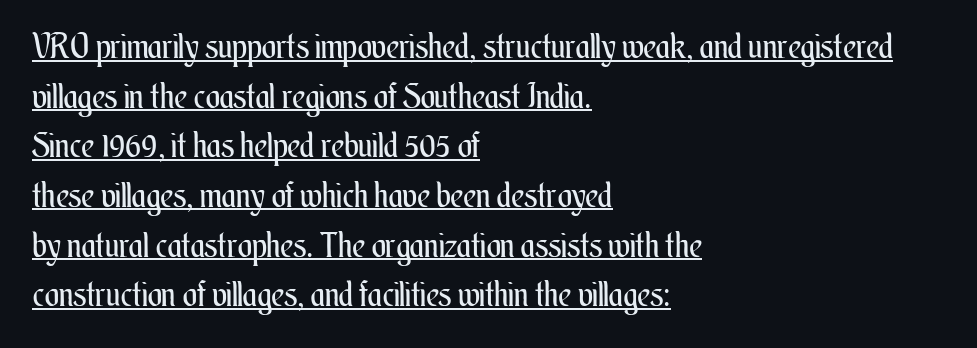
{"italic": "no", "bold": "no", "weight": "regular", "width": "condensed", "stroke_contrast": "medium", "x_height": "small", "monospaced": "no", "underline": "yes", "align": "left", "line_spacing": "normal", "line_spacing_ratio": 1.46, "letter_spacing": "normal", "letter_spacing_em": 0.0, "glyph_px": 34}
